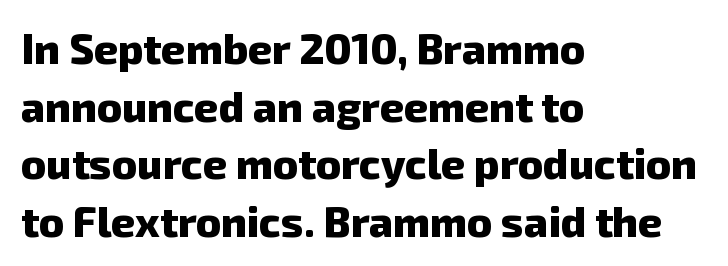
The image shows 42 px heavy sans-serif type; set left-aligned, normal line spacing (1.37x), normal letter spacing, not underlined; low stroke contrast and a medium x-height.
